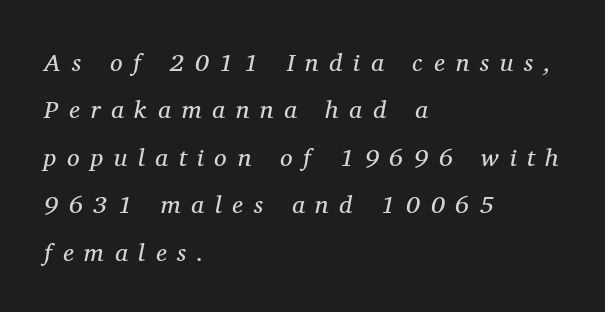
The image shows 25 px text type, italic (leaning right); set left-aligned, loose line spacing (1.9x), unusually wide letter spacing (+0.43 em), not underlined.
